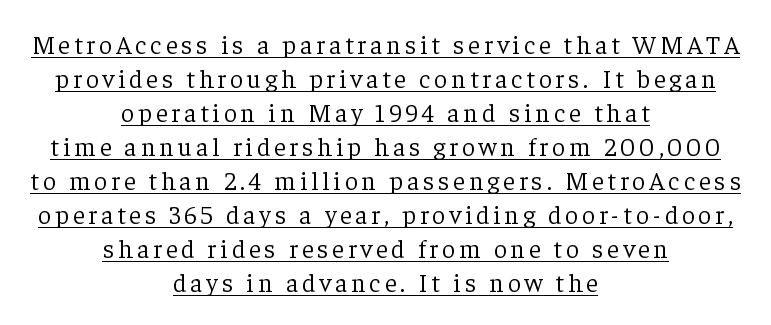
The image shows 26 px text type, upright; set centered, normal line spacing (1.31x), underlined.
